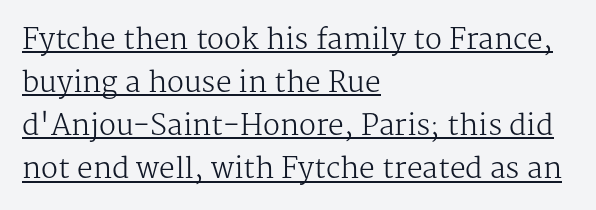
Q: Is the text bold? A: No.
Q: Is the text italic (slanted)? A: No, it is upright.
Q: Is the typeface a serif or a sans-serif typeface? A: Serif.
Q: Is the text underlined? A: Yes.
Q: How is the paragraph aligned? A: Left-aligned.
Q: Is the spacing between letters normal or unusually wide? A: Normal.
Q: Is the spacing between lines tight, normal or loose? A: Normal.
Q: Width (condensed, normal, or wide)? A: Normal.
Q: Stroke contrast? A: Medium.
Q: x-height? A: Medium.
Q: Monospaced? A: No.
